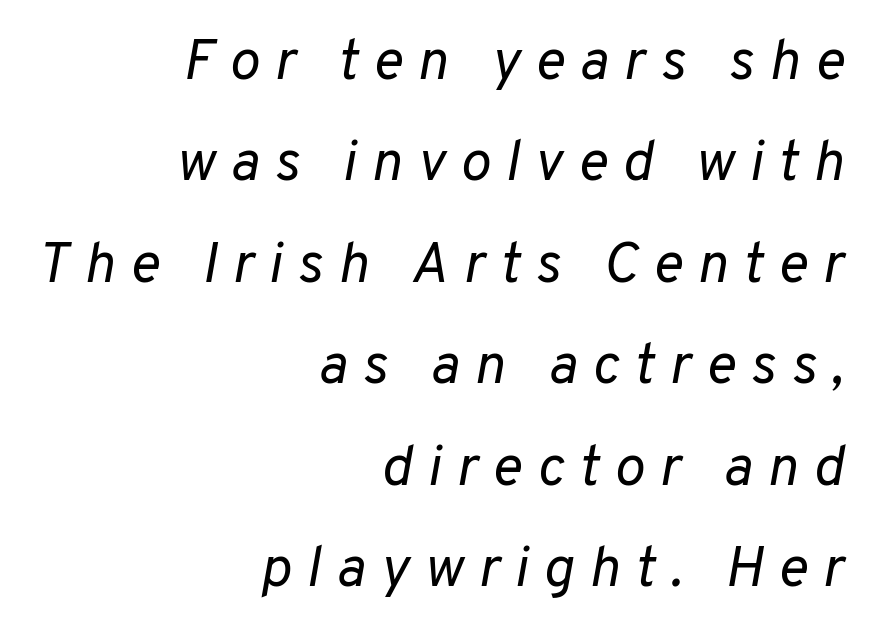
Loose tracking; the words dissolve into strings of separated letters. The typesetting does not lean heavy: it is not bold. The strip under each line holds only bare page. The glyphs look as if they've been sheared to an angle. These lines stack with their right ends in a neat column.
